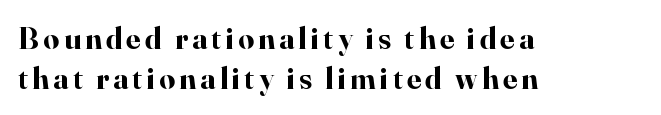
{"serif": "yes", "italic": "no", "bold": "yes", "weight": "bold", "width": "normal", "stroke_contrast": "high", "x_height": "small", "monospaced": "no", "underline": "no", "align": "left", "line_spacing": "normal", "line_spacing_ratio": 1.28, "glyph_px": 31}
